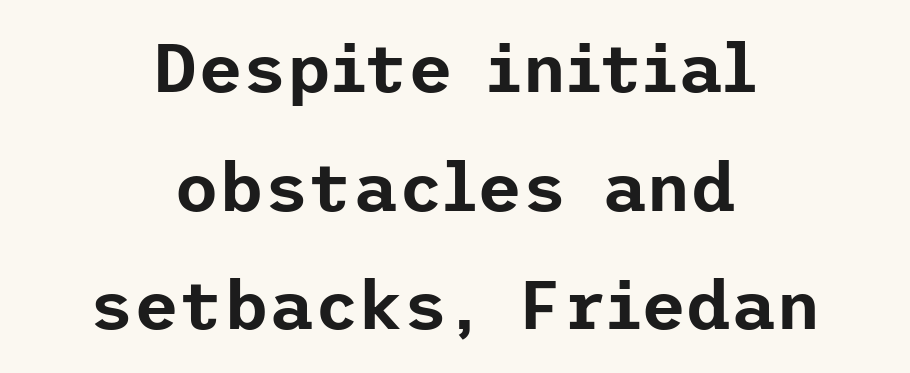
Q: Is the text italic (slanted)? A: No, it is upright.
Q: Is the typeface a serif or a sans-serif typeface? A: Sans-serif.
Q: Is the text underlined? A: No.
Q: How is the paragraph aligned? A: Centered.
Q: Is the spacing between letters normal or unusually wide? A: Normal.
Q: Width (condensed, normal, or wide)? A: Normal.
Q: Stroke contrast? A: Low.
Q: x-height? A: Medium.
